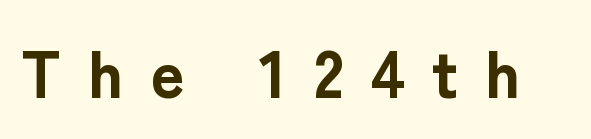
Weight: bold. The designer went with a sans here, leaving each stem footless. Is this a fixed-width face? No — the glyphs have proportional, varying widths. Type without underlining. Honestly, the letter spacing is so wide it's the main thing you notice. Every stem runs plumb, perpendicular to the baseline.
